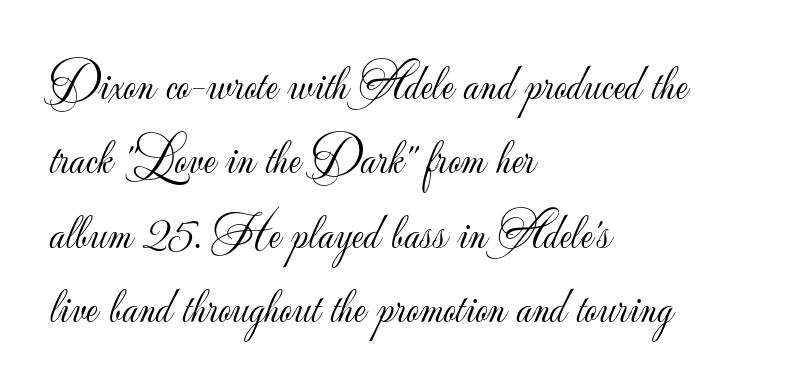
The image shows 50 px light sans-serif type; set left-aligned, normal line spacing (1.49x), normal letter spacing, not underlined; low stroke contrast and a small x-height.
